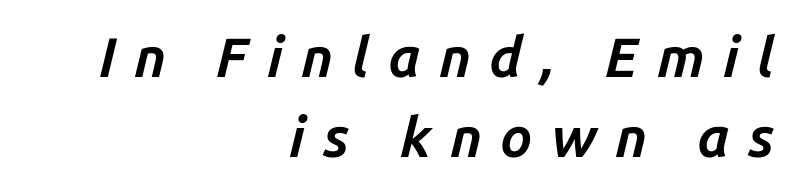
Q: Is the text bold? A: Yes.
Q: Is the text italic (slanted)? A: Yes, it leans right by about 14 degrees.
Q: Is the text underlined? A: No.
Q: How is the paragraph aligned? A: Right-aligned.
Q: Is the spacing between letters normal or unusually wide? A: Unusually wide.
Q: Is the spacing between lines tight, normal or loose? A: Normal.
Q: Width (condensed, normal, or wide)? A: Normal.
Q: Stroke contrast? A: Low.
Q: x-height? A: Medium.
Q: Monospaced? A: No.
